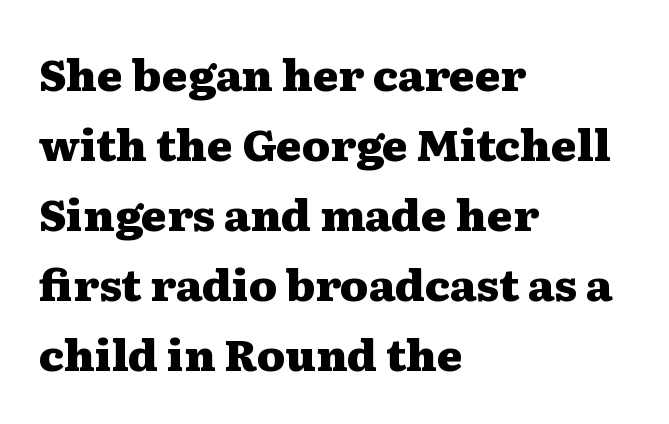
Compared with typical body copy, the letter spacing here is the same. Look at the stroke-to-counter ratio: heavy, a bold. The lines are quadded left. Descenders are the only things crossing below the line. Looks like regular typesetting: each glyph gets only the width it needs.
